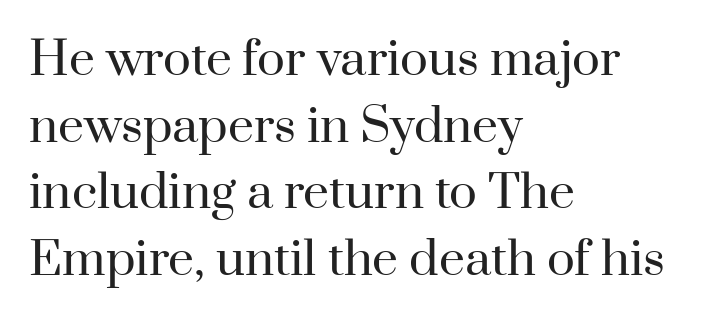
Q: Is the text bold? A: No.
Q: Is the text italic (slanted)? A: No, it is upright.
Q: Is the typeface a serif or a sans-serif typeface? A: Serif.
Q: Is the text underlined? A: No.
Q: How is the paragraph aligned? A: Left-aligned.
Q: Is the spacing between letters normal or unusually wide? A: Normal.
Q: Is the spacing between lines tight, normal or loose? A: Normal.
Q: Width (condensed, normal, or wide)? A: Normal.
Q: Stroke contrast? A: High.
Q: x-height? A: Small.
Q: Monospaced? A: No.
